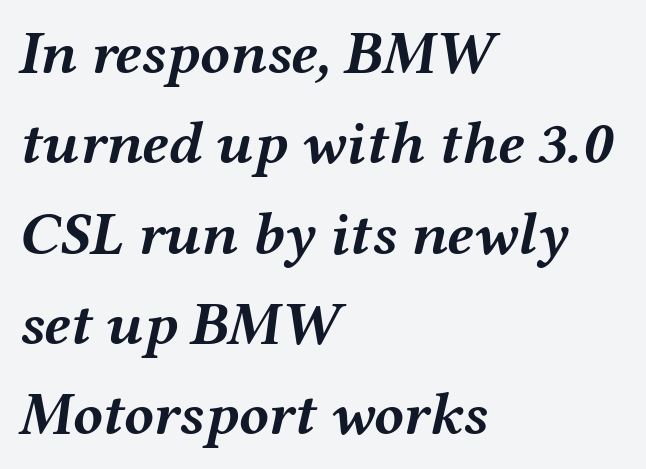
In terms of posture, this sample is oblique. Decoration check: the copy has no underline. No extra tracking has been applied to these lines. Pretty heavy lettering here — definitely bold.
